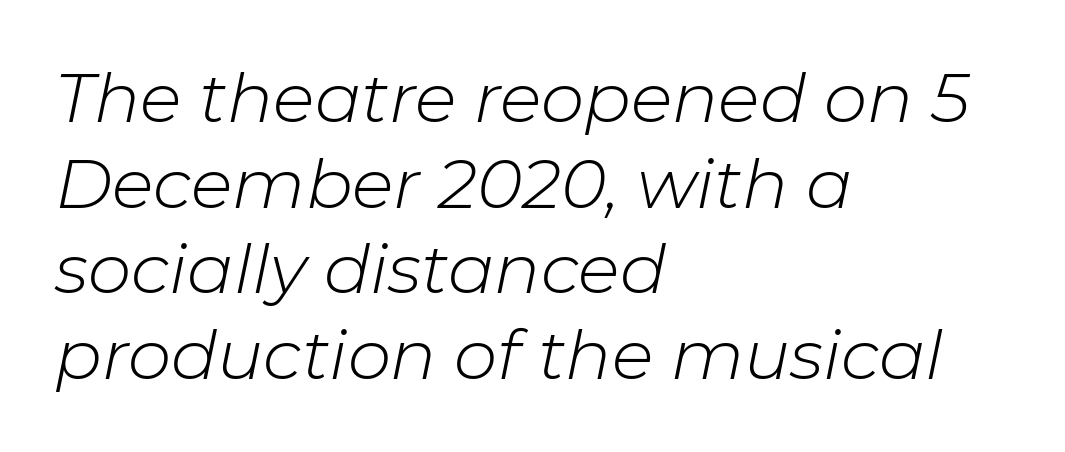
The image shows 69 px light type, italic (leaning right); set left-aligned, line spacing 1.24x, normal letter spacing, not underlined; low stroke contrast and a medium x-height.
